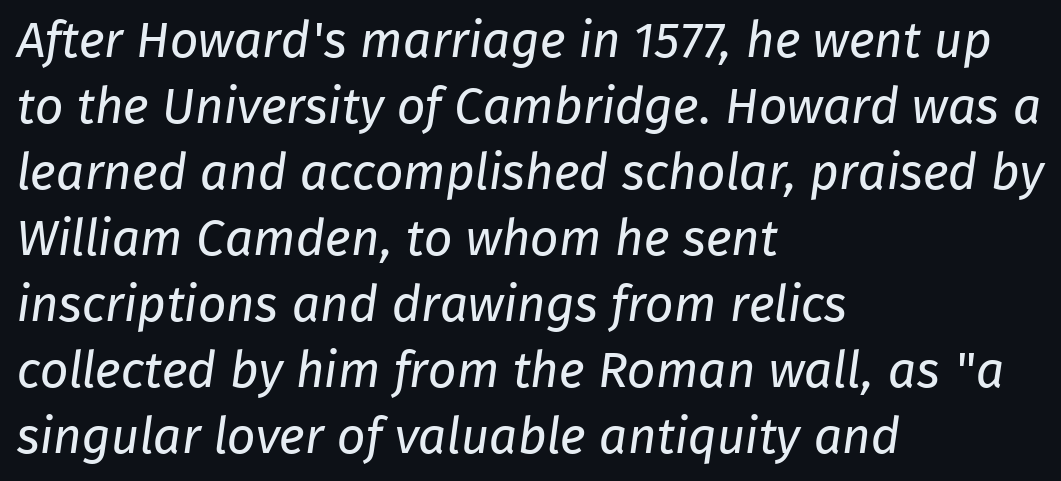
{"serif": "no", "bold": "no", "weight": "regular", "width": "normal", "stroke_contrast": "low", "x_height": "medium", "monospaced": "no", "underline": "no", "align": "left", "line_spacing": "normal", "line_spacing_ratio": 1.32, "letter_spacing": "normal", "letter_spacing_em": 0.0, "glyph_px": 50}
